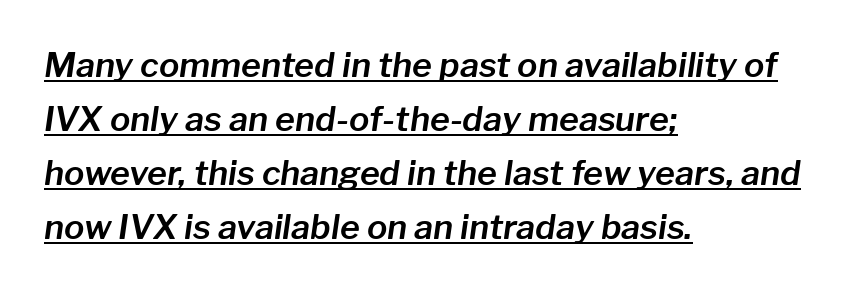
The image shows 34 px text type, italic (leaning right); set left-aligned, normal line spacing (1.59x), normal letter spacing, underlined; low stroke contrast and a medium x-height.
